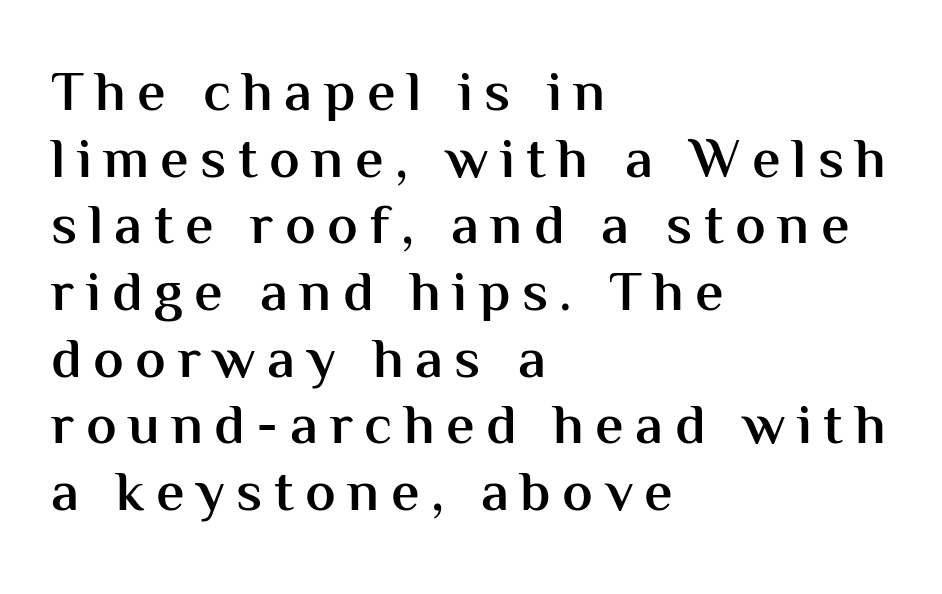
What weight is shown? A semibold, between regular and bold. A typesetter would call this proportional, since set widths differ per character. In terms of posture, this sample is upright. Rule under the text: the space is simply empty. Unlike a traditional serif, this face leaves its strokes unadorned.
